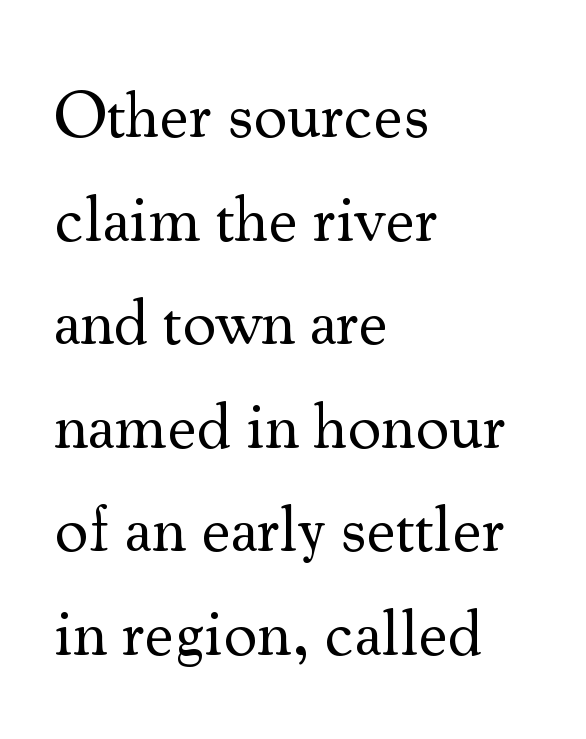
{"serif": "yes", "italic": "no", "bold": "no", "weight": "regular", "width": "normal", "stroke_contrast": "medium", "x_height": "small", "monospaced": "no", "underline": "no", "align": "left", "line_spacing": "normal", "line_spacing_ratio": 1.57, "letter_spacing": "normal", "letter_spacing_em": 0.0, "glyph_px": 66}
